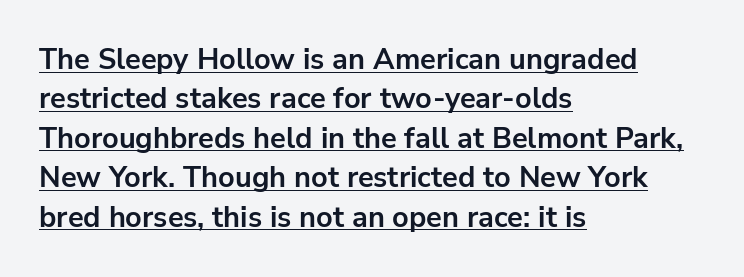
{"serif": "no", "italic": "no", "bold": "yes", "weight": "bold", "width": "normal", "stroke_contrast": "low", "x_height": "medium", "monospaced": "no", "underline": "yes", "align": "left", "line_spacing": "normal", "line_spacing_ratio": 1.36, "letter_spacing": "normal", "letter_spacing_em": 0.0, "glyph_px": 29}
